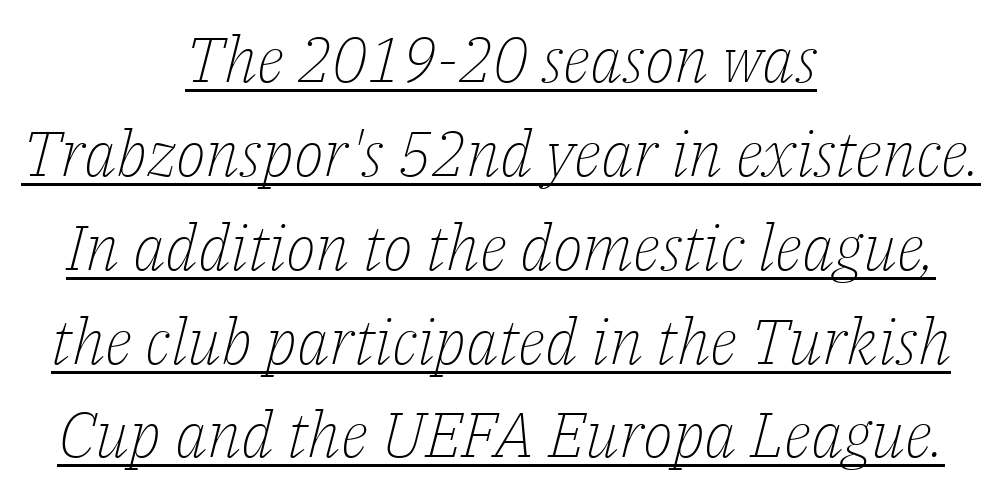
{"serif": "yes", "italic": "yes", "lean": "right", "slant_degrees": 14, "bold": "no", "weight": "light", "width": "normal", "stroke_contrast": "low", "x_height": "medium", "monospaced": "no", "underline": "yes", "align": "center", "line_spacing": "normal", "line_spacing_ratio": 1.49, "letter_spacing": "normal", "letter_spacing_em": 0.0, "glyph_px": 63}
